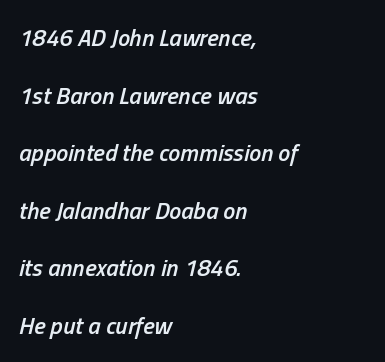
Bare-footed words on every line. The line texture is even and compact thanks to regular tracking. Leading is clearly above the norm, producing a sparse column. A fair bit of extra ink — the face is semibold, not bold. If you drew a line through each stem, it would be angled.
